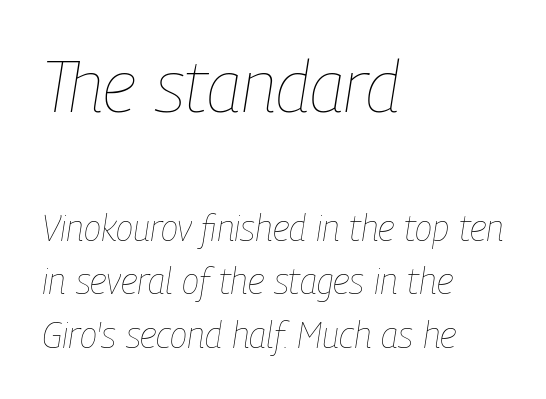
The image shows 72 px thin, condensed type, italic (leaning right); set left-aligned, normal line spacing (1.48x), normal letter spacing, not underlined; the first (top) block is 2.0x larger; low stroke contrast and a medium x-height.
